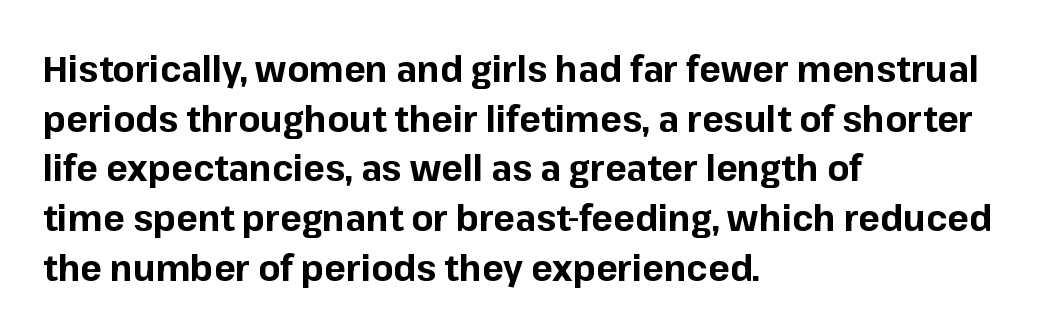
Q: Is the text bold? A: Yes.
Q: Is the text italic (slanted)? A: No, it is upright.
Q: Is the typeface a serif or a sans-serif typeface? A: Sans-serif.
Q: Is the text underlined? A: No.
Q: How is the paragraph aligned? A: Left-aligned.
Q: Is the spacing between letters normal or unusually wide? A: Normal.
Q: Is the spacing between lines tight, normal or loose? A: Normal.
Q: Width (condensed, normal, or wide)? A: Normal.
Q: Stroke contrast? A: Low.
Q: x-height? A: Medium.
Q: Monospaced? A: No.
